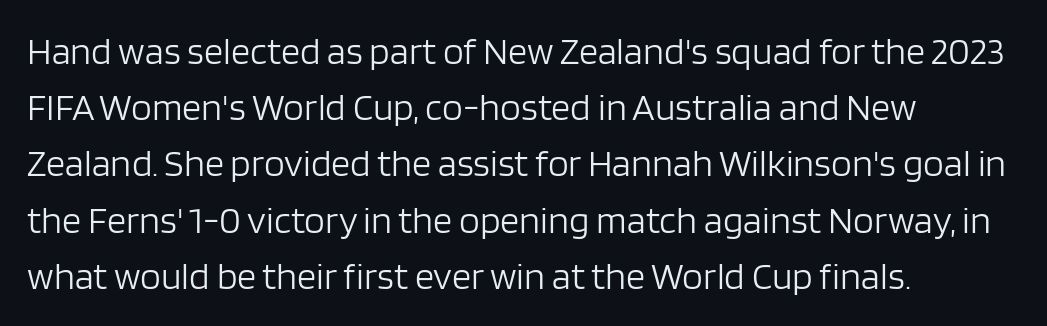
Typographically, this falls in the sans-serif category. Looks like regular typesetting: each glyph gets only the width it needs. This block has exactly the height ordinary leading produces. Default kerning and tracking; the words read as compact shapes. A light-to-regular cut is what we see here.
